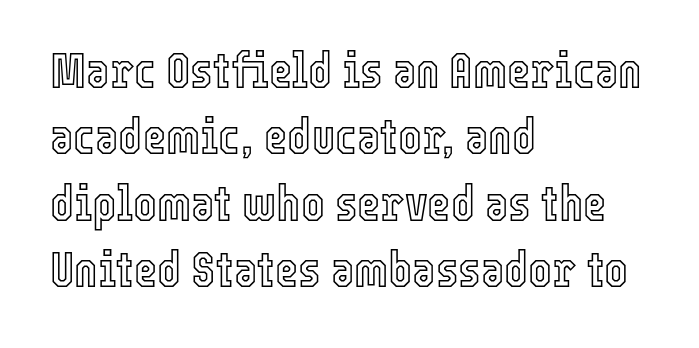
The text block is weighted toward the left margin, trailing off unevenly rightward. This sample has the flowing, uneven cadence of proportional lettering. Caption: standard tracking, unaltered. Plain, unruled lines of type. Style check: upright.
